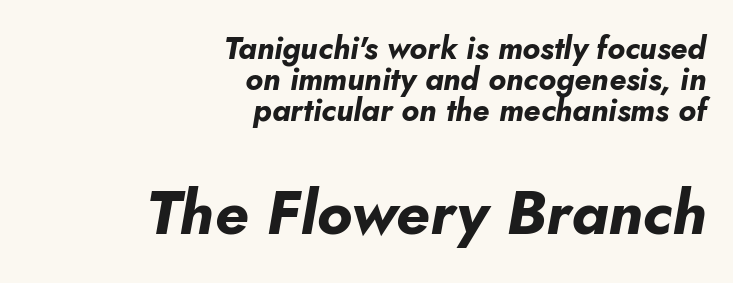
The image shows 62 px bold type, italic (leaning right); set right-aligned, tight line spacing (1.0x), normal letter spacing, not underlined; the second (bottom) block is 2.0x larger; low stroke contrast and a small x-height.
